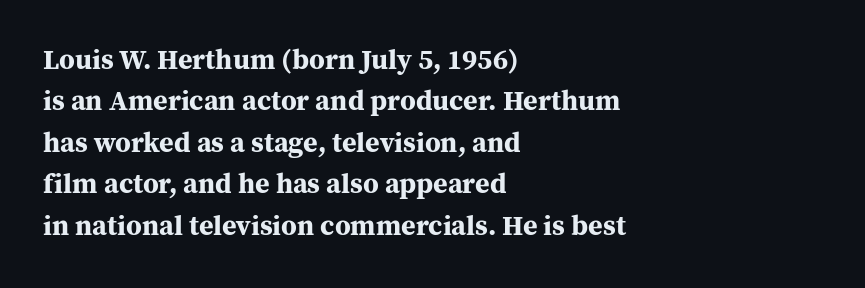
The image shows 28 px bold serif type, upright; set left-aligned, normal line spacing (1.48x), normal letter spacing, not underlined; medium stroke contrast and a medium x-height.
